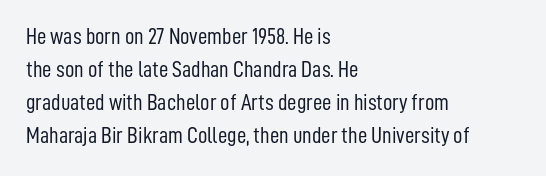
The image shows 23 px text type, upright; set left-aligned, normal line spacing (1.44x), normal letter spacing, not underlined.
